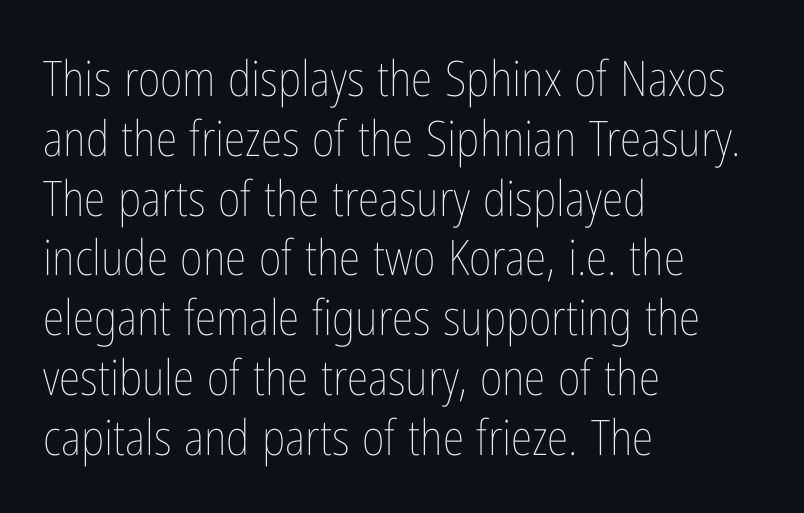
The weight would be labelled regular, book, light, or lighter still. The zone under the glyphs is completely vacant. The font's upright variant was chosen for this text. Note the varied advance widths — an 'i' is clearly narrower than an 'm'. Reading down the block, your eye returns to a fixed left position each line.
